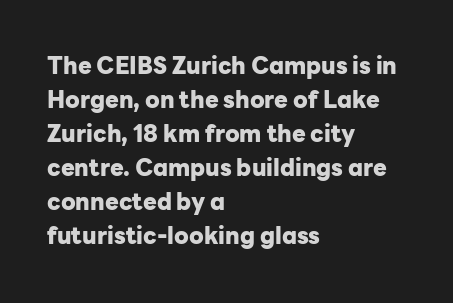
{"italic": "no", "bold": "yes", "underline": "no", "align": "left", "line_spacing": "normal", "line_spacing_ratio": 1.48, "letter_spacing": "normal", "letter_spacing_em": 0.0, "glyph_px": 23}
